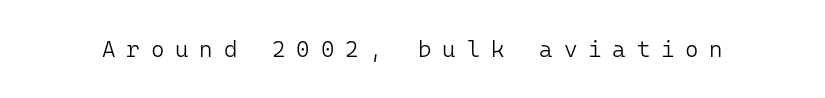
The image shows 23 px text type, upright; set unusually wide letter spacing (+0.47 em), not underlined.
